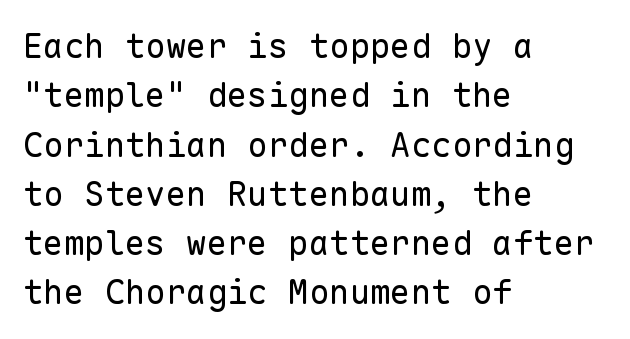
{"serif": "no", "italic": "no", "bold": "no", "weight": "regular", "width": "normal", "stroke_contrast": "low", "x_height": "medium", "monospaced": "yes", "underline": "no", "align": "left", "line_spacing": "normal", "line_spacing_ratio": 1.45, "letter_spacing": "normal", "letter_spacing_em": 0.0, "glyph_px": 34}
